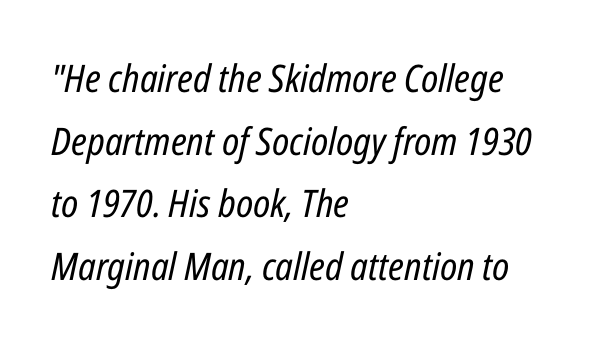
Q: Is the text bold? A: No.
Q: Is the text italic (slanted)? A: Yes, it leans right by about 12 degrees.
Q: Is the text underlined? A: No.
Q: How is the paragraph aligned? A: Left-aligned.
Q: Is the spacing between letters normal or unusually wide? A: Normal.
Q: Is the spacing between lines tight, normal or loose? A: Normal.
Q: Width (condensed, normal, or wide)? A: Condensed.
Q: Stroke contrast? A: Low.
Q: x-height? A: Medium.
Q: Monospaced? A: No.
